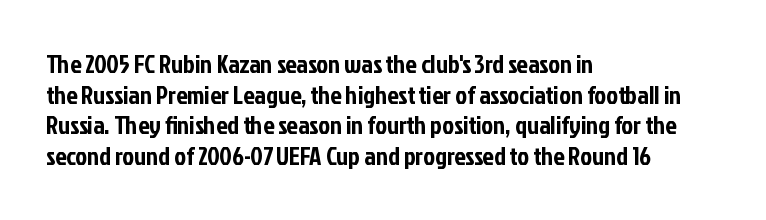
{"italic": "no", "underline": "no", "align": "left", "line_spacing_ratio": 1.23, "letter_spacing": "normal", "letter_spacing_em": 0.0, "glyph_px": 25}
